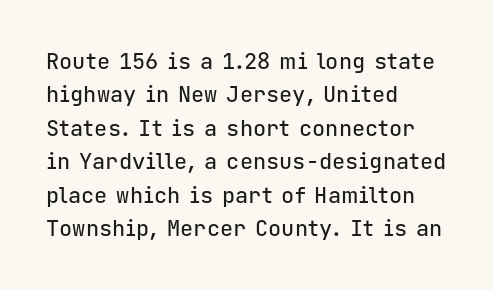
Q: Is the text italic (slanted)? A: No, it is upright.
Q: Is the text underlined? A: No.
Q: How is the paragraph aligned? A: Left-aligned.
Q: Is the spacing between letters normal or unusually wide? A: Normal.
Q: Is the spacing between lines tight, normal or loose? A: Normal.
